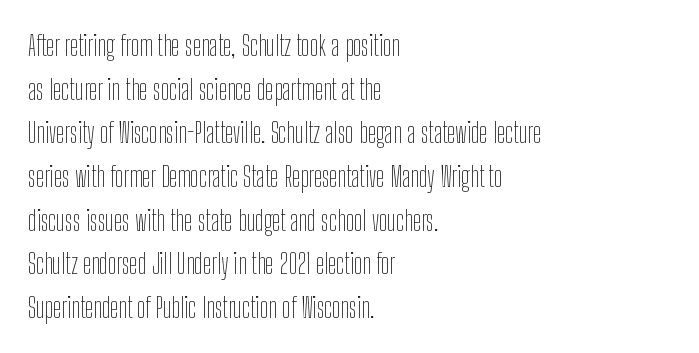
The image shows 28 px thin, condensed sans-serif type, upright; set left-aligned, normal line spacing (1.56x), normal letter spacing, not underlined; low stroke contrast and a medium x-height.
